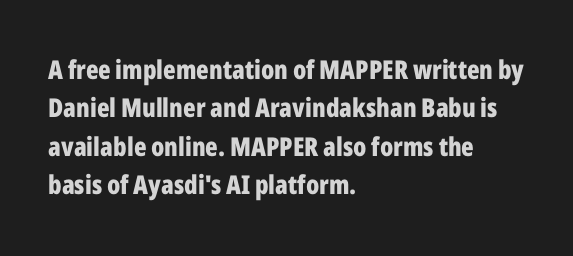
The image shows 26 px bold type, upright; set left-aligned, normal line spacing (1.48x), normal letter spacing, not underlined.
